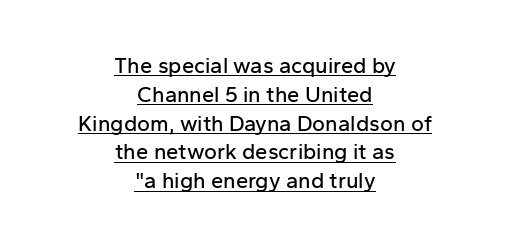
Which margin do the lines hug? Neither — every line sits in the middle. Underline: present. The axis of the letterforms is exactly vertical. Honestly, the row spacing looks completely unremarkable. Is the letter spacing exaggerated? No — it looks like the ordinary default.
